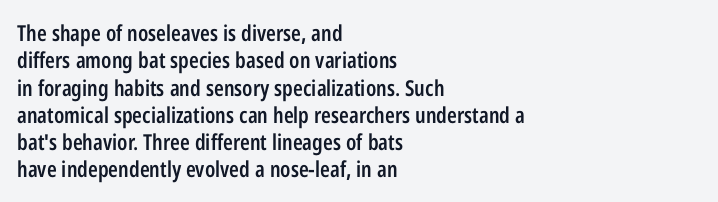
{"italic": "no", "bold": "semi", "underline": "no", "align": "left", "line_spacing_ratio": 1.24, "letter_spacing": "normal", "letter_spacing_em": 0.0, "glyph_px": 22}
